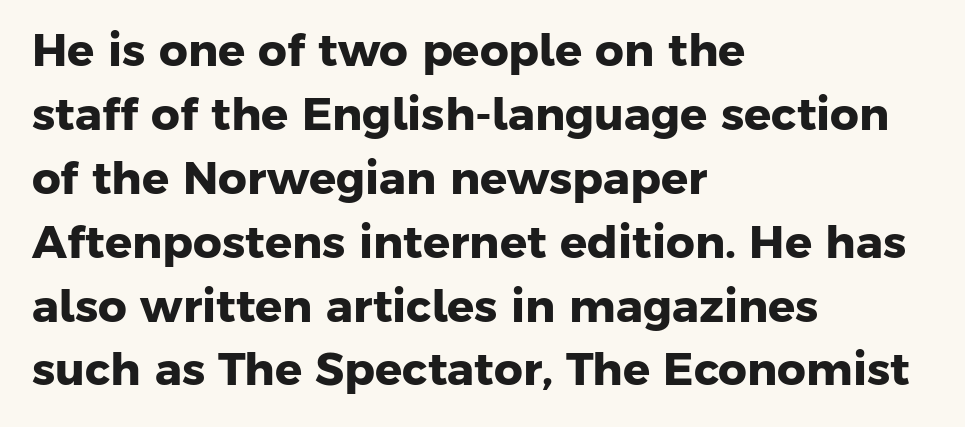
{"serif": "no", "bold": "yes", "weight": "heavy", "width": "normal", "stroke_contrast": "low", "x_height": "medium", "monospaced": "no", "underline": "no", "align": "left", "line_spacing": "normal", "line_spacing_ratio": 1.42, "letter_spacing": "normal", "letter_spacing_em": 0.0, "glyph_px": 45}
